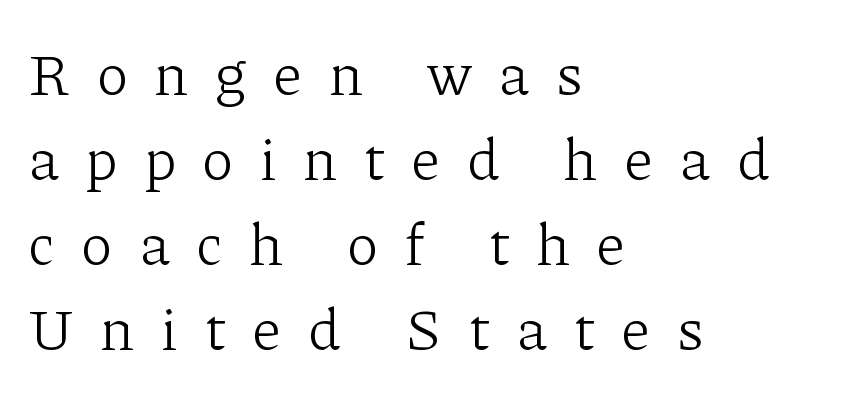
Posture: upright roman. Font category for this specimen: serif. Weight: in the light-to-regular range. One glance says typical: line gaps are just what's usual.
